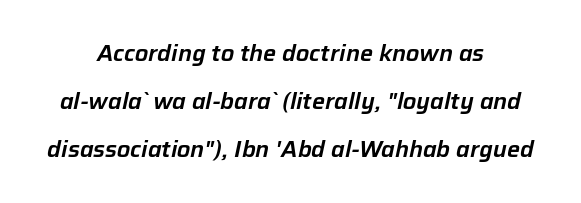
The image shows 23 px text type, italic (leaning right); set centered, loose line spacing (2.09x), normal letter spacing, not underlined.
